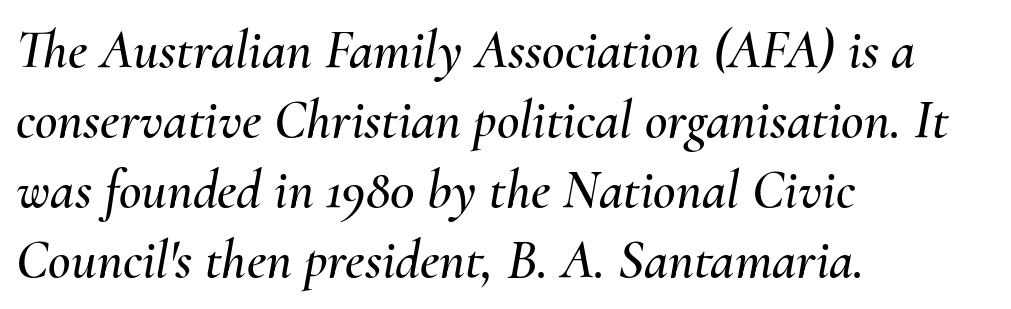
Honestly, there is no underline to notice here at all. Compared with a centered layout, this one pins lines to the left instead. Vertically, the passage feels balanced, rows spaced as you'd expect. Do the characters align in a grid? No, the font is proportional. Look at the tracking — it's just the regular setting, nothing added. Observe the lean: these are italic letterforms.
